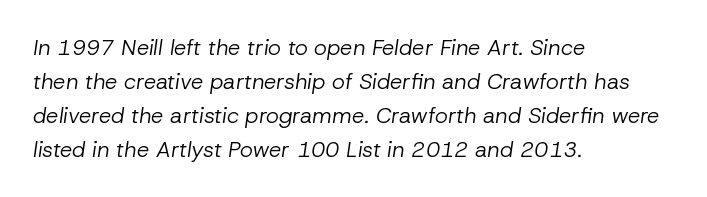
{"italic": "yes", "lean": "right", "slant_degrees": 8, "bold": "no", "underline": "no", "align": "left", "line_spacing": "normal", "line_spacing_ratio": 1.54, "letter_spacing": "normal", "letter_spacing_em": 0.0, "glyph_px": 22}
